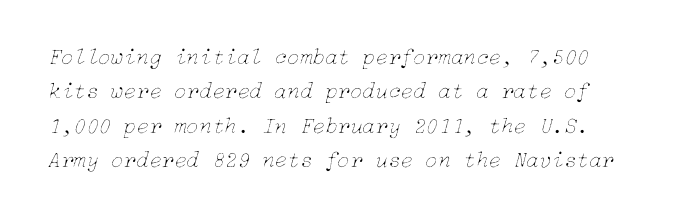
The image shows 23 px text type, italic (leaning right); set normal line spacing (1.5x), normal letter spacing, not underlined.
